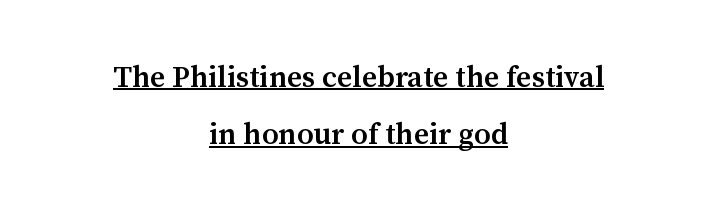
The image shows 30 px semibold serif type, upright; set centered, loose line spacing (1.91x), normal letter spacing, underlined; medium stroke contrast and a medium x-height.
